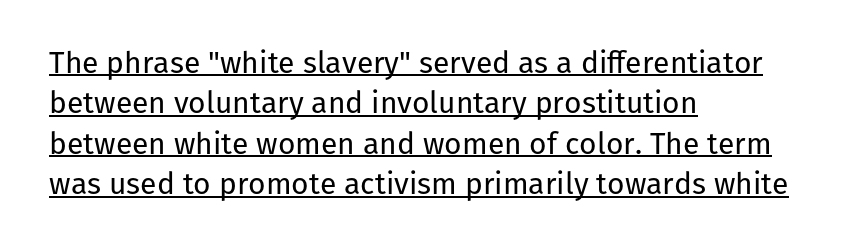
Check where the strokes stop: nothing finishes them off — pure sans. The line texture is even and compact thanks to regular tracking. Stems here are at most as thick as an everyday book face. The lettering holds an erect, upright posture throughout.
